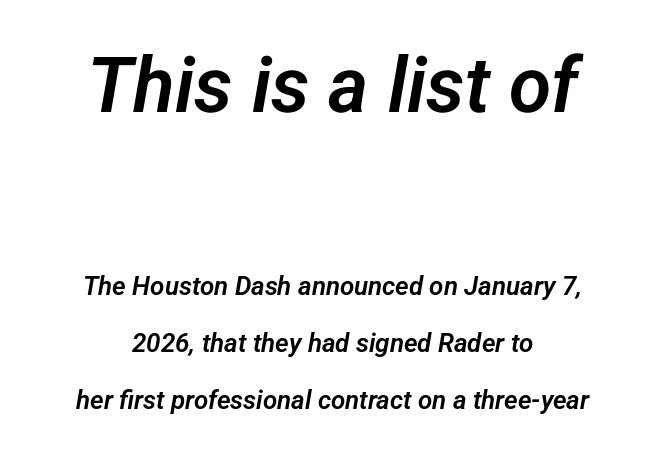
The image shows 77 px sans-serif type; set centered, loose line spacing (2.19x), normal letter spacing, not underlined; the first (top) block is 2.96x larger; low stroke contrast and a medium x-height.
